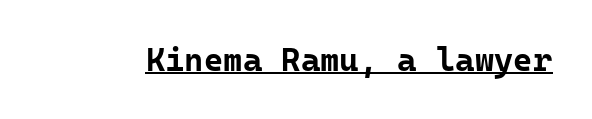
Style check: upright. Does extra space separate the letters? No, they use regular spacing. Its strokes are broad and dark, the hallmark of bold type. These characters rest on top of a visible drawn line. Serif or sans? Sans — the stroke terminals are bare.
